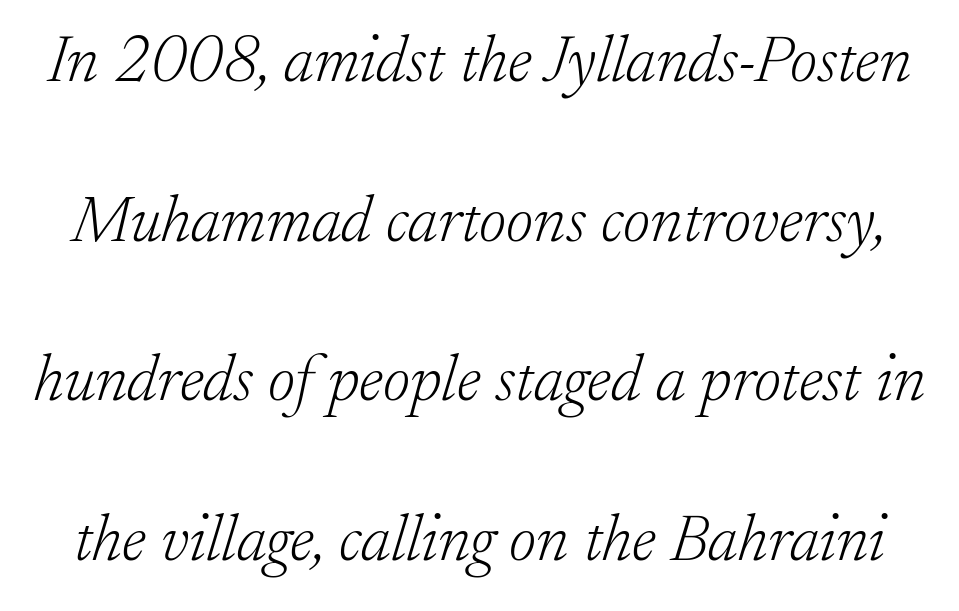
Loosely led — the rows are spread out. Looks like regular typesetting: each glyph gets only the width it needs. Heaviness? Minimal to ordinary, like unemphasized prose. The axis of the letterforms is tilted away from vertical.
